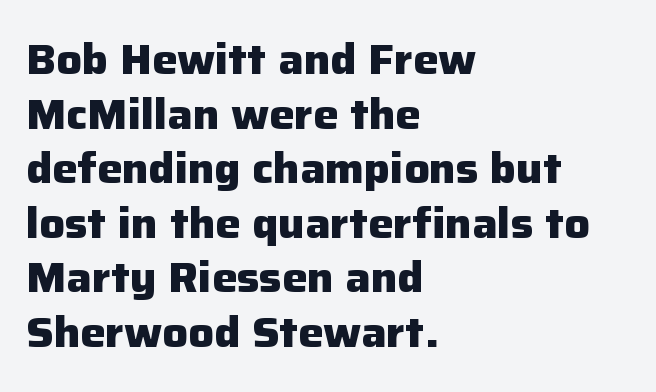
{"serif": "no", "italic": "no", "bold": "yes", "weight": "heavy", "width": "normal", "stroke_contrast": "low", "x_height": "medium", "monospaced": "no", "underline": "no", "align": "left", "line_spacing": "normal", "line_spacing_ratio": 1.3, "letter_spacing": "normal", "letter_spacing_em": 0.0, "glyph_px": 42}
